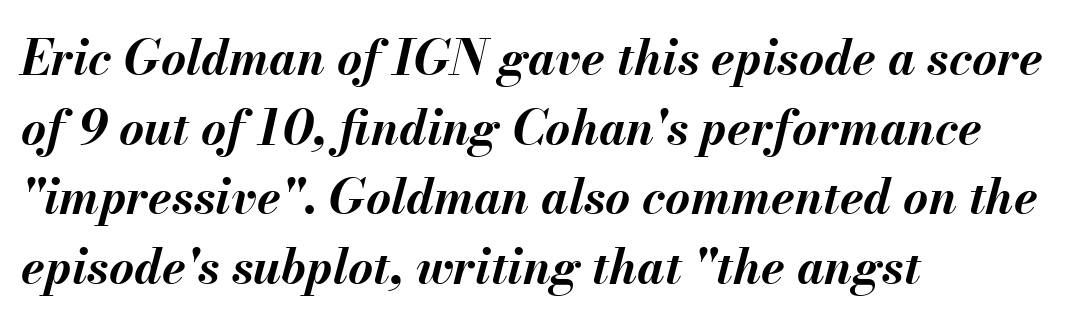
Q: Is the text bold? A: Yes.
Q: Is the text italic (slanted)? A: Yes, it leans right by about 13 degrees.
Q: Is the text underlined? A: No.
Q: How is the paragraph aligned? A: Left-aligned.
Q: Is the spacing between letters normal or unusually wide? A: Normal.
Q: Is the spacing between lines tight, normal or loose? A: Normal.
Q: Width (condensed, normal, or wide)? A: Normal.
Q: Stroke contrast? A: Medium.
Q: x-height? A: Small.
Q: Monospaced? A: No.
